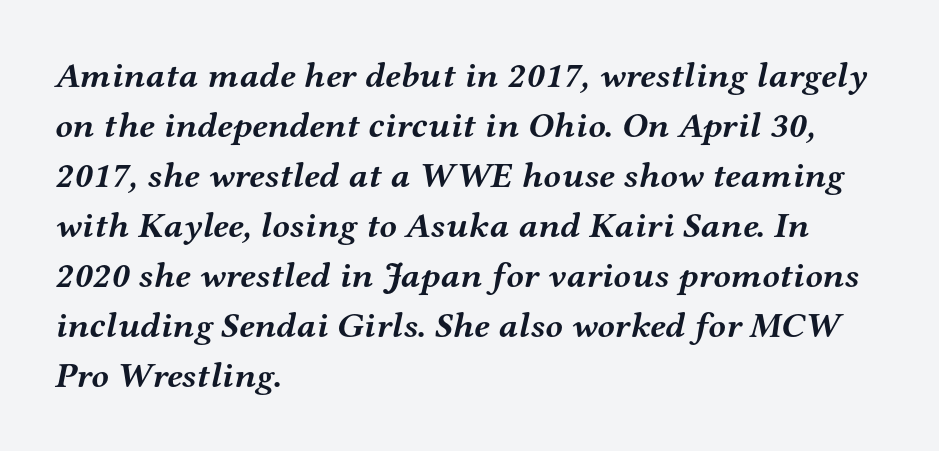
You could not count columns in this text — the font is proportionally spaced. The face used here is rendered with its standard letterfit. Typesetter's note: full bold, strokes at maximum text heaviness. The foot of each line stays bare and open.
